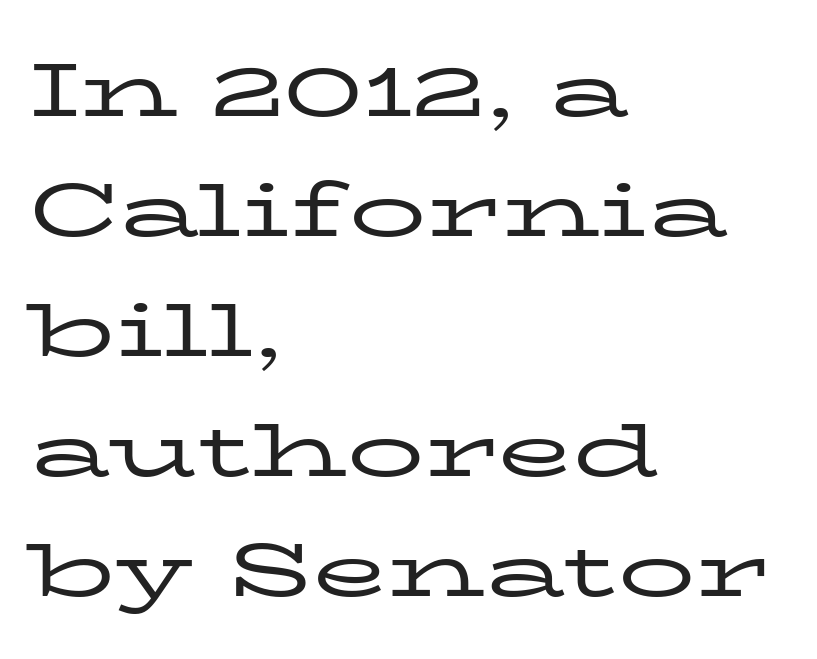
Q: Is the text bold? A: No.
Q: Is the text italic (slanted)? A: No, it is upright.
Q: Is the typeface a serif or a sans-serif typeface? A: Serif.
Q: Is the text underlined? A: No.
Q: How is the paragraph aligned? A: Left-aligned.
Q: Is the spacing between letters normal or unusually wide? A: Normal.
Q: Is the spacing between lines tight, normal or loose? A: Normal.
Q: Width (condensed, normal, or wide)? A: Wide.
Q: Stroke contrast? A: Low.
Q: x-height? A: Medium.
Q: Monospaced? A: No.
